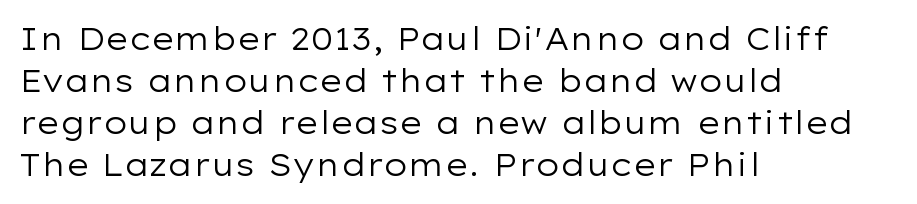
Compared with typical paragraphs, the rows here are spaced about the same. The lines are quadded left. The string is rendered with underlining switched off. These lines are rendered in a variable-pitch font.
